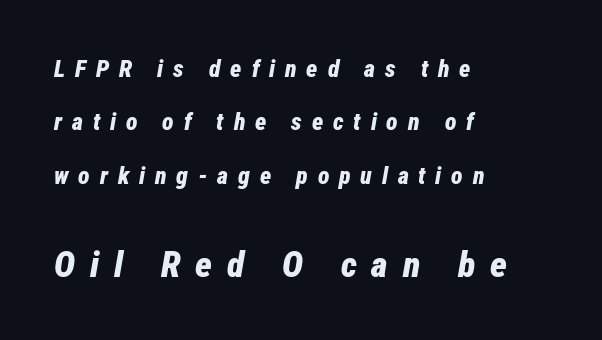
{"italic": "yes", "lean": "right", "slant_degrees": 12, "bold": "yes", "weight": "bold", "width": "condensed", "stroke_contrast": "low", "x_height": "medium", "monospaced": "no", "underline": "no", "align": "left", "line_spacing": "loose", "line_spacing_ratio": 2.22, "letter_spacing": "wide", "letter_spacing_em": 0.41, "larger_block": "second", "size_ratio": 1.5, "glyph_px": 36}
